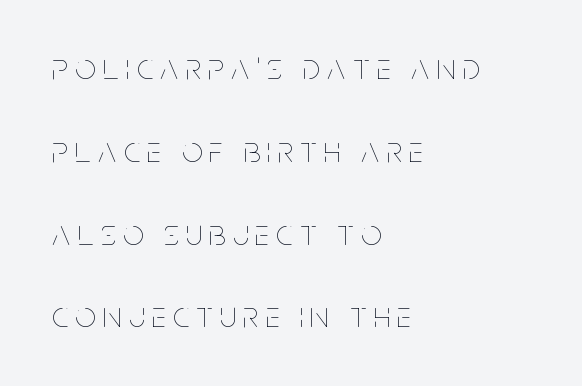
{"italic": "no", "bold": "no", "weight": "thin", "width": "condensed", "stroke_contrast": "low", "x_height": "large", "monospaced": "no", "underline": "no", "align": "left", "line_spacing": "loose", "line_spacing_ratio": 2.3, "letter_spacing": "wide", "letter_spacing_em": 0.21, "glyph_px": 36}
